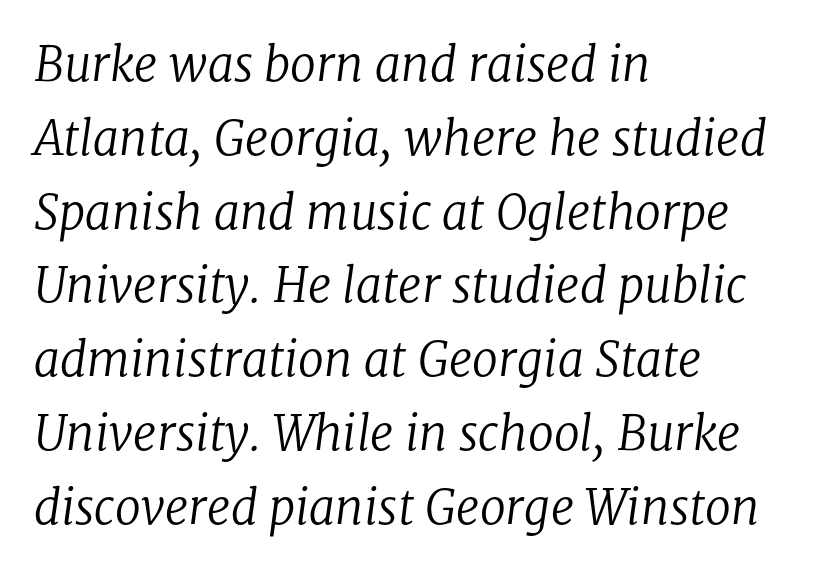
{"serif": "yes", "italic": "yes", "lean": "right", "slant_degrees": 8, "bold": "no", "weight": "regular", "width": "normal", "stroke_contrast": "low", "x_height": "medium", "monospaced": "no", "underline": "no", "align": "left", "line_spacing": "normal", "line_spacing_ratio": 1.57, "letter_spacing": "normal", "letter_spacing_em": 0.0, "glyph_px": 47}
